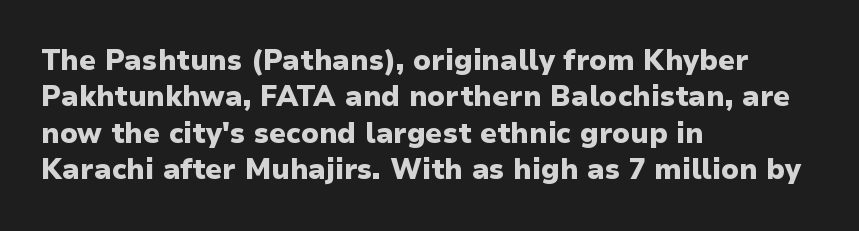
No italicization has been applied; the sample stays upright. Looks like regular typesetting: each glyph gets only the width it needs. Heavy-handed strokes throughout: this text is bold. The rag falls on the right side of this text block.
